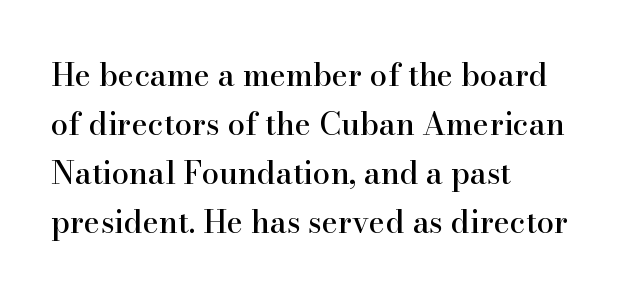
Q: Is the text italic (slanted)? A: No, it is upright.
Q: Is the typeface a serif or a sans-serif typeface? A: Serif.
Q: Is the text underlined? A: No.
Q: How is the paragraph aligned? A: Left-aligned.
Q: Is the spacing between letters normal or unusually wide? A: Normal.
Q: Is the spacing between lines tight, normal or loose? A: Normal.
Q: Width (condensed, normal, or wide)? A: Normal.
Q: Stroke contrast? A: High.
Q: x-height? A: Small.
Q: Monospaced? A: No.
